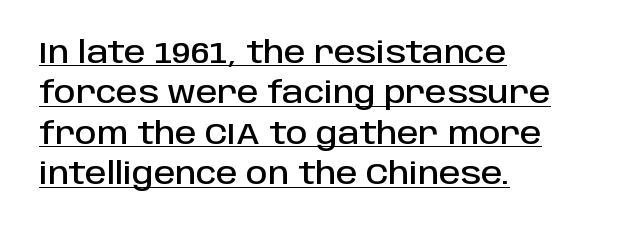
The image shows 30 px sans-serif type, upright; set left-aligned, normal line spacing (1.35x), normal letter spacing, underlined; low stroke contrast and a large x-height.
